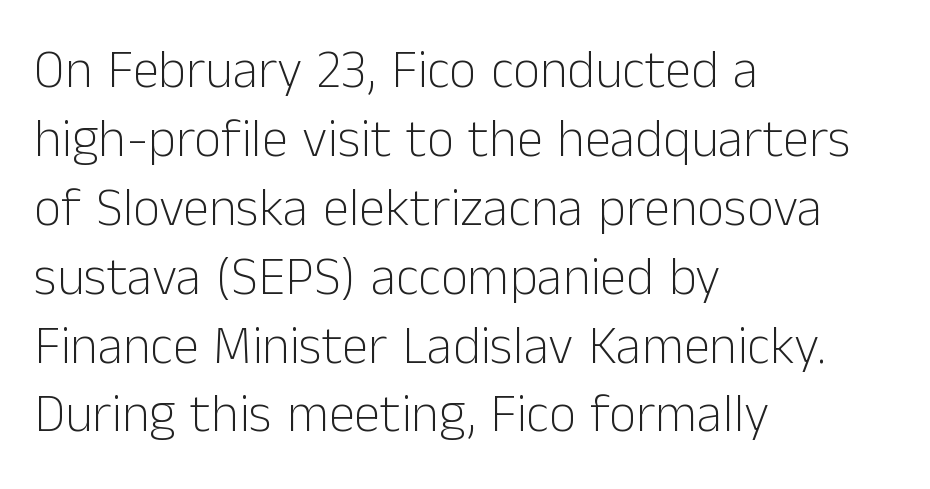
Q: Is the text bold? A: No.
Q: Is the text italic (slanted)? A: No, it is upright.
Q: Is the typeface a serif or a sans-serif typeface? A: Sans-serif.
Q: Is the text underlined? A: No.
Q: How is the paragraph aligned? A: Left-aligned.
Q: Is the spacing between letters normal or unusually wide? A: Normal.
Q: Is the spacing between lines tight, normal or loose? A: Normal.
Q: Width (condensed, normal, or wide)? A: Normal.
Q: Stroke contrast? A: Low.
Q: x-height? A: Medium.
Q: Monospaced? A: No.
